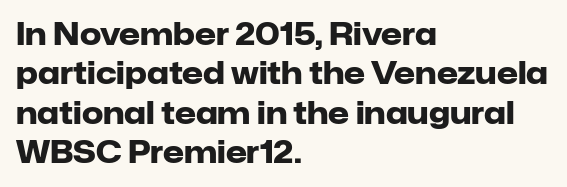
Q: Is the text bold? A: Yes.
Q: Is the text italic (slanted)? A: No, it is upright.
Q: Is the typeface a serif or a sans-serif typeface? A: Sans-serif.
Q: Is the text underlined? A: No.
Q: How is the paragraph aligned? A: Left-aligned.
Q: Is the spacing between letters normal or unusually wide? A: Normal.
Q: Is the spacing between lines tight, normal or loose? A: Normal.
Q: Width (condensed, normal, or wide)? A: Normal.
Q: Stroke contrast? A: Low.
Q: x-height? A: Medium.
Q: Monospaced? A: No.
